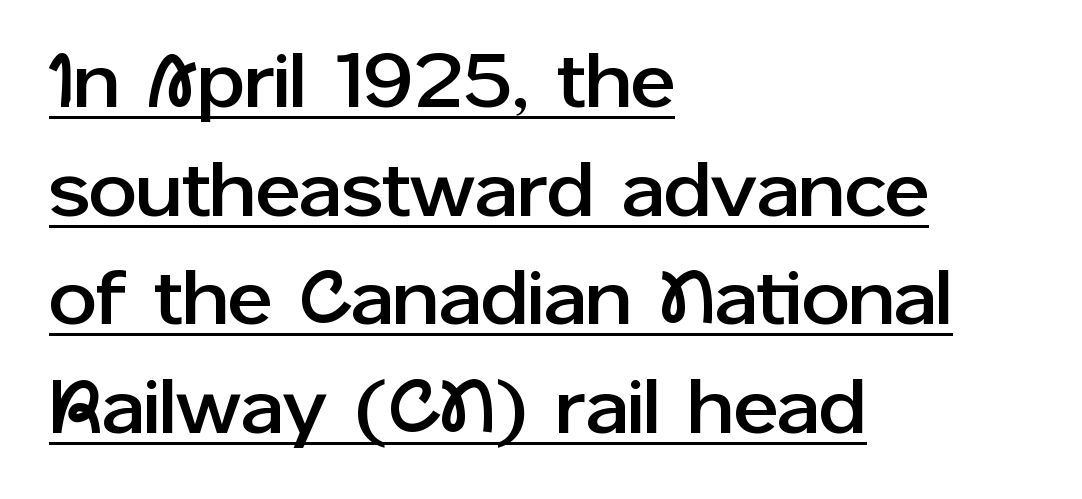
Students, note that the glyphs here touch the page at normal intervals. Note the varied advance widths — an 'i' is clearly narrower than an 'm'. The typeface chosen for these lines omits serifs. No italicization has been applied; the sample stays upright. These lines are set flush left with a ragged right edge.
